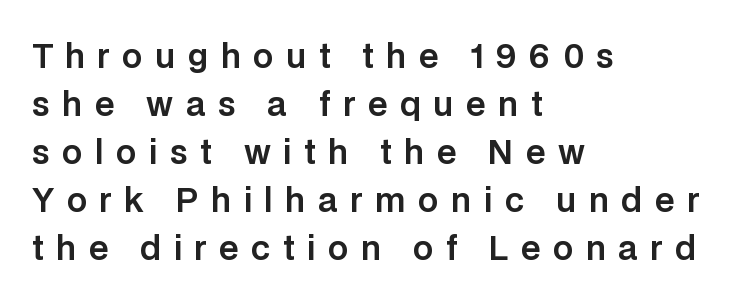
Q: Is the text italic (slanted)? A: No, it is upright.
Q: Is the typeface a serif or a sans-serif typeface? A: Sans-serif.
Q: Is the text underlined? A: No.
Q: How is the paragraph aligned? A: Left-aligned.
Q: Is the spacing between letters normal or unusually wide? A: Unusually wide.
Q: Is the spacing between lines tight, normal or loose? A: Normal.
Q: Width (condensed, normal, or wide)? A: Normal.
Q: Stroke contrast? A: Low.
Q: x-height? A: Large.
Q: Monospaced? A: No.
